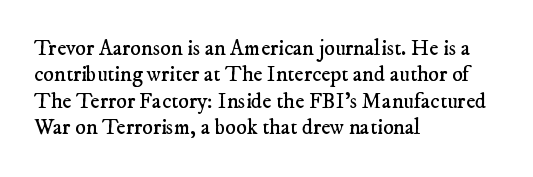
Q: Is the text bold? A: No.
Q: Is the text underlined? A: No.
Q: How is the paragraph aligned? A: Left-aligned.
Q: Is the spacing between letters normal or unusually wide? A: Normal.
